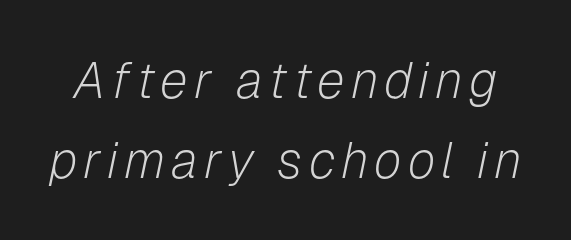
Q: Is the text bold? A: No.
Q: Is the text italic (slanted)? A: Yes, it leans right by about 12 degrees.
Q: Is the text underlined? A: No.
Q: Is the spacing between lines tight, normal or loose? A: Normal.
Q: Width (condensed, normal, or wide)? A: Normal.
Q: Stroke contrast? A: Low.
Q: x-height? A: Medium.
Q: Monospaced? A: No.
